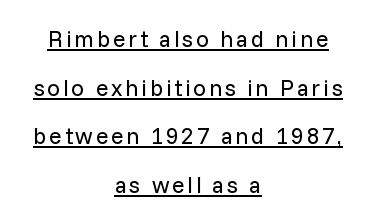
The image shows 23 px text type, upright; set centered, loose line spacing (2.11x), underlined.
